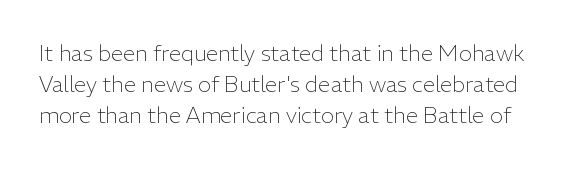
{"italic": "no", "bold": "no", "underline": "no", "line_spacing": "normal", "line_spacing_ratio": 1.42, "letter_spacing": "normal", "letter_spacing_em": 0.0, "glyph_px": 22}
